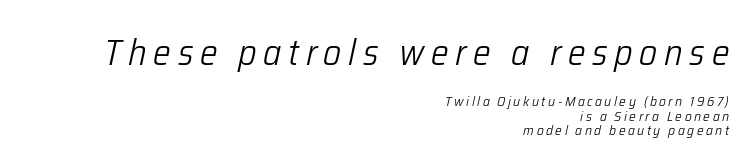
Heaviness? Minimal to ordinary, like unemphasized prose. The more generous point size was reserved for the upper chunk. Spacing verdict: proportional, widths tailored to each character. Rows of type sit shoulder to shoulder in the vertical direction.
